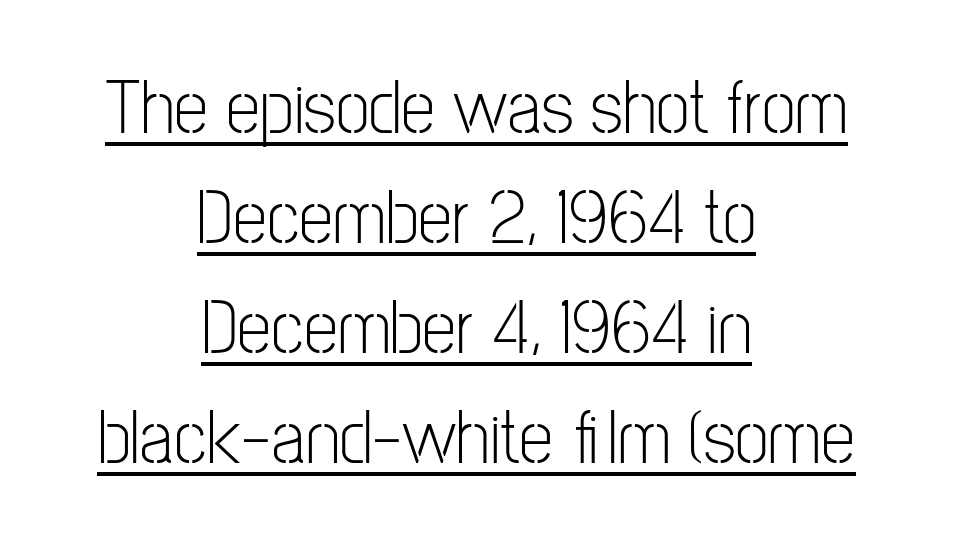
The image shows 77 px light, condensed sans-serif type, upright; set centered, normal line spacing (1.43x), normal letter spacing, underlined; low stroke contrast and a medium x-height.
